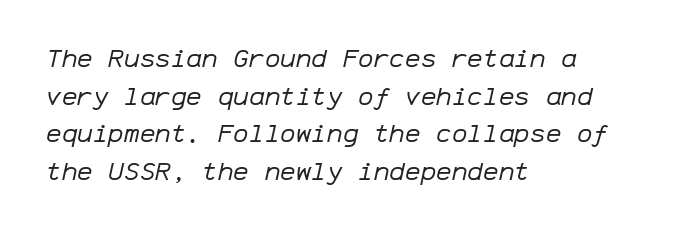
Regular leading. Notice how the passage keeps a crisp vertical edge on the left only. Stems here are at most as thick as an everyday book face. The whole block is typeset with a tilt. Rule under the text: the space is simply empty. The gaps between neighbouring characters are ordinary and unremarkable.
